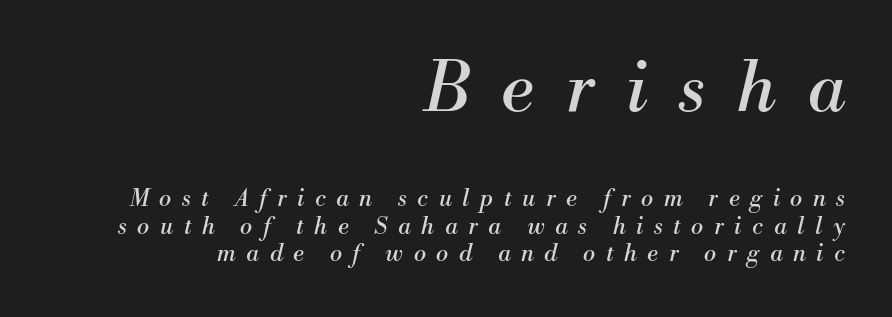
Q: Is the text bold? A: No.
Q: Is the text italic (slanted)? A: Yes, it leans right by about 13 degrees.
Q: Is the typeface a serif or a sans-serif typeface? A: Serif.
Q: Is the text underlined? A: No.
Q: How is the paragraph aligned? A: Right-aligned.
Q: Is the spacing between letters normal or unusually wide? A: Unusually wide.
Q: Which block of text is set in a larger size, the first (top) or the second (bottom)? A: The first (top) one.
Q: Width (condensed, normal, or wide)? A: Normal.
Q: Stroke contrast? A: Medium.
Q: x-height? A: Small.
Q: Monospaced? A: No.
